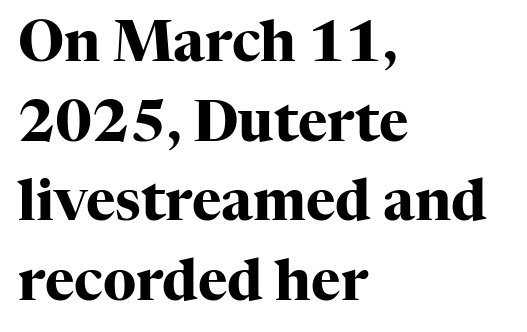
Q: Is the text bold? A: Yes.
Q: Is the text italic (slanted)? A: No, it is upright.
Q: Is the typeface a serif or a sans-serif typeface? A: Serif.
Q: Is the text underlined? A: No.
Q: How is the paragraph aligned? A: Left-aligned.
Q: Is the spacing between letters normal or unusually wide? A: Normal.
Q: Is the spacing between lines tight, normal or loose? A: Normal.
Q: Width (condensed, normal, or wide)? A: Normal.
Q: Stroke contrast? A: High.
Q: x-height? A: Medium.
Q: Monospaced? A: No.
